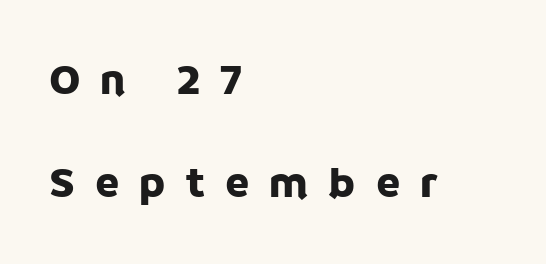
Q: Is the text italic (slanted)? A: No, it is upright.
Q: Is the typeface a serif or a sans-serif typeface? A: Sans-serif.
Q: Is the text underlined? A: No.
Q: How is the paragraph aligned? A: Left-aligned.
Q: Is the spacing between letters normal or unusually wide? A: Unusually wide.
Q: Is the spacing between lines tight, normal or loose? A: Loose.
Q: Width (condensed, normal, or wide)? A: Normal.
Q: Stroke contrast? A: Low.
Q: x-height? A: Large.
Q: Monospaced? A: No.
